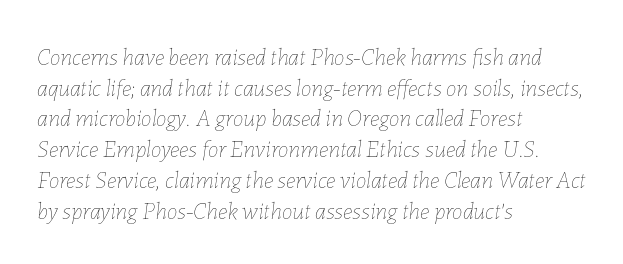
{"italic": "yes", "lean": "right", "slant_degrees": 7, "bold": "no", "underline": "no", "align": "left", "line_spacing": "normal", "line_spacing_ratio": 1.28, "letter_spacing": "normal", "letter_spacing_em": 0.0, "glyph_px": 24}
